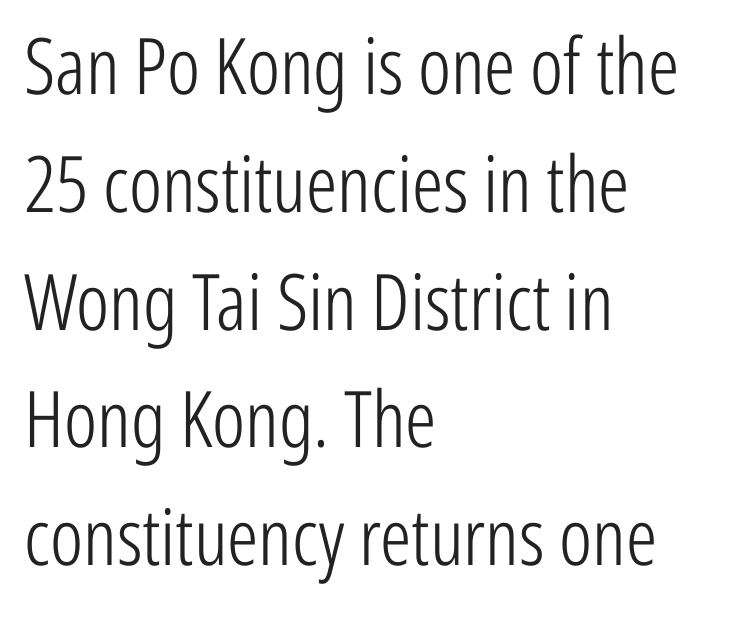
Q: Is the text bold? A: No.
Q: Is the text italic (slanted)? A: No, it is upright.
Q: Is the typeface a serif or a sans-serif typeface? A: Sans-serif.
Q: Is the text underlined? A: No.
Q: How is the paragraph aligned? A: Left-aligned.
Q: Is the spacing between letters normal or unusually wide? A: Normal.
Q: Is the spacing between lines tight, normal or loose? A: Normal.
Q: Width (condensed, normal, or wide)? A: Condensed.
Q: Stroke contrast? A: Low.
Q: x-height? A: Medium.
Q: Monospaced? A: No.
